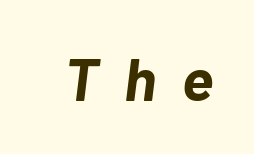
Q: Is the text bold? A: Yes.
Q: Is the text italic (slanted)? A: Yes, it leans right by about 7 degrees.
Q: Is the text underlined? A: No.
Q: Is the spacing between letters normal or unusually wide? A: Unusually wide.
Q: Width (condensed, normal, or wide)? A: Normal.
Q: Stroke contrast? A: Low.
Q: x-height? A: Medium.
Q: Monospaced? A: No.
